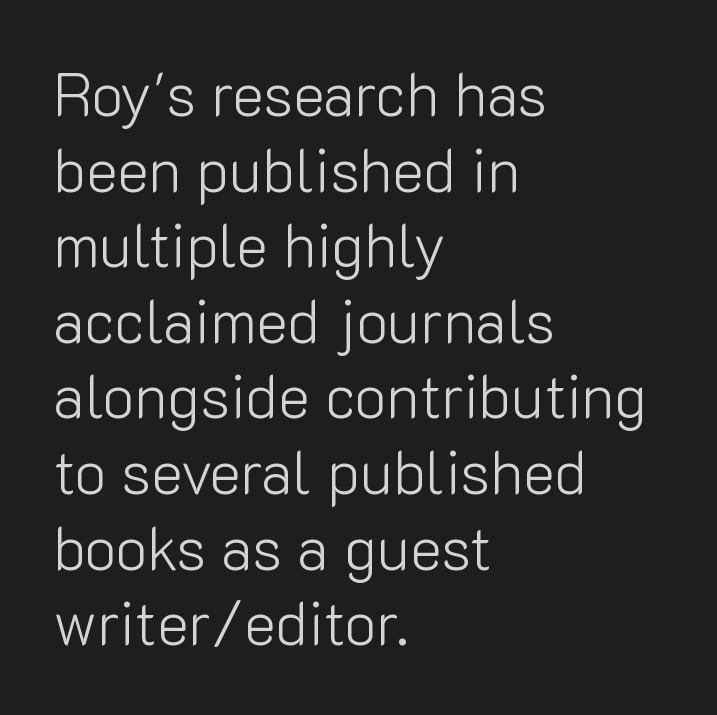
Visually the block forms a straight wall on the left and a jagged coastline on the right. The typesetting does not lean heavy: it is not bold. The horizontal fit of the characters is conventional and even. It's the straight-up-and-down kind of type.
